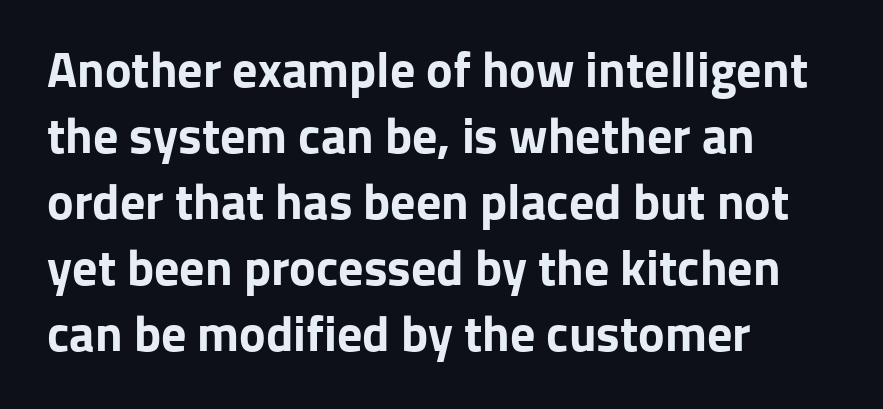
{"serif": "no", "italic": "no", "bold": "yes", "weight": "bold", "width": "normal", "stroke_contrast": "low", "x_height": "medium", "monospaced": "no", "underline": "no", "align": "left", "line_spacing": "normal", "line_spacing_ratio": 1.32, "letter_spacing": "normal", "letter_spacing_em": 0.0, "glyph_px": 50}
